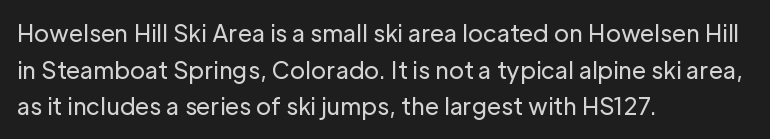
{"italic": "no", "bold": "no", "underline": "no", "align": "left", "line_spacing": "normal", "line_spacing_ratio": 1.59, "letter_spacing": "normal", "letter_spacing_em": 0.0, "glyph_px": 23}
